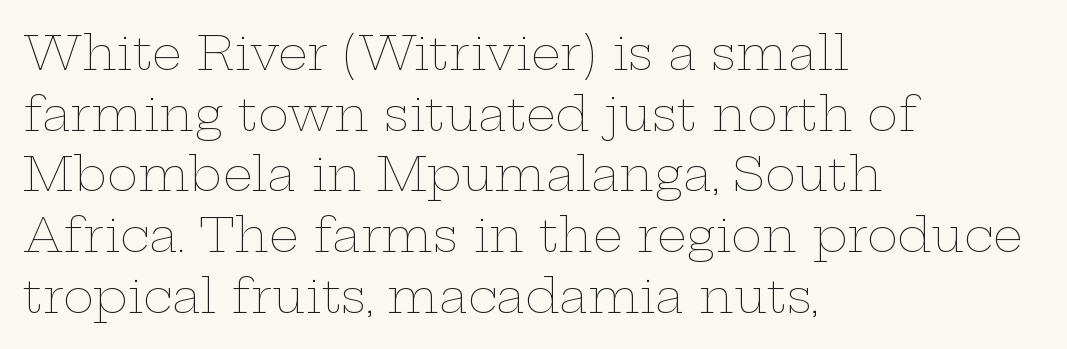
The image shows 47 px thin, wide type, upright; set left-aligned, normal line spacing (1.29x), normal letter spacing, not underlined; low stroke contrast and a medium x-height.
